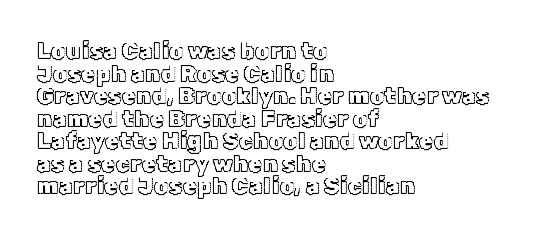
Compared with typical body copy, the letter spacing here is the same. Underlining? Definitely not there. The rendering anchors every line to the left-hand side. In terms of posture, this sample is upright.
